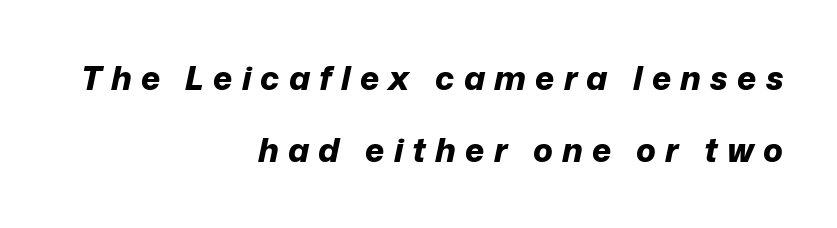
{"italic": "yes", "lean": "right", "slant_degrees": 12, "bold": "yes", "weight": "bold", "width": "normal", "stroke_contrast": "low", "x_height": "medium", "monospaced": "no", "underline": "no", "align": "right", "line_spacing": "loose", "line_spacing_ratio": 2.19, "letter_spacing": "wide", "letter_spacing_em": 0.28, "glyph_px": 33}
